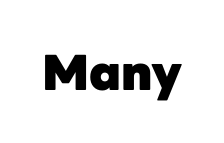
{"serif": "no", "italic": "no", "bold": "yes", "weight": "heavy", "width": "normal", "stroke_contrast": "low", "x_height": "medium", "monospaced": "no", "underline": "no", "letter_spacing": "normal", "letter_spacing_em": 0.0, "glyph_px": 48}
